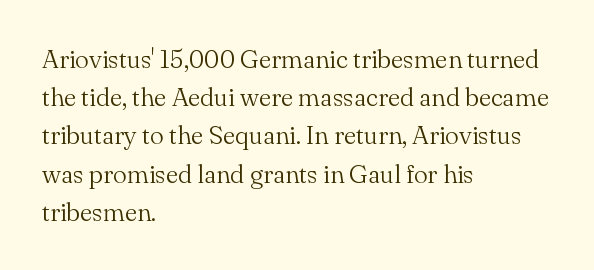
Q: Is the text bold? A: No.
Q: Is the text italic (slanted)? A: No, it is upright.
Q: Is the text underlined? A: No.
Q: How is the paragraph aligned? A: Left-aligned.
Q: Is the spacing between letters normal or unusually wide? A: Normal.
Q: Is the spacing between lines tight, normal or loose? A: Normal.
